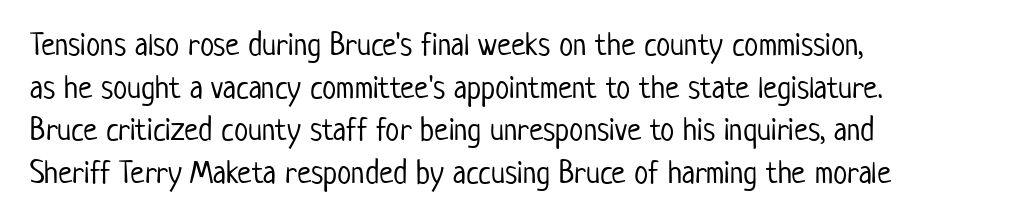
Alignment: flush left. The lines sit at an ordinary, default distance from one another. The passage shown has conventional tracking throughout. Examine the stroke ends and you'll find no serifs. Unmarked baselines from the first word to the last.
